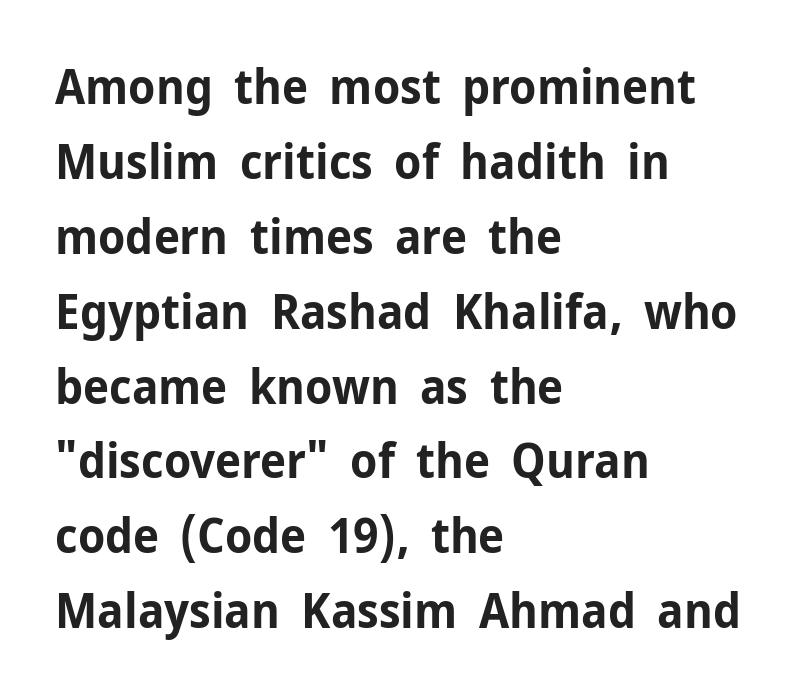
{"serif": "no", "italic": "no", "bold": "yes", "weight": "bold", "width": "normal", "stroke_contrast": "low", "x_height": "medium", "monospaced": "no", "underline": "no", "align": "left", "line_spacing": "normal", "line_spacing_ratio": 1.56, "letter_spacing": "normal", "letter_spacing_em": 0.0, "glyph_px": 48}
